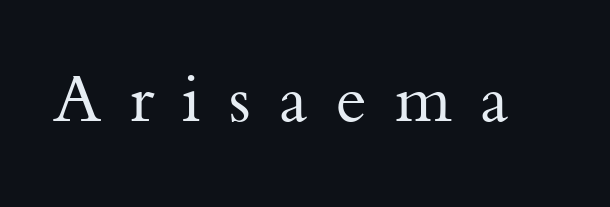
{"serif": "yes", "italic": "no", "bold": "no", "weight": "regular", "width": "normal", "stroke_contrast": "medium", "x_height": "small", "monospaced": "no", "underline": "no", "letter_spacing": "wide", "letter_spacing_em": 0.43, "glyph_px": 66}
